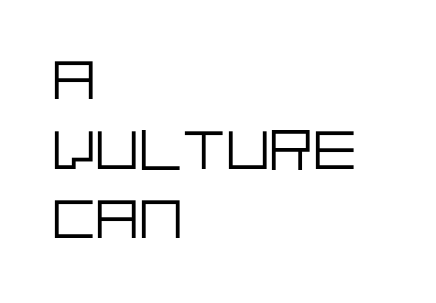
{"serif": "no", "italic": "no", "bold": "no", "weight": "light", "width": "normal", "stroke_contrast": "low", "x_height": "large", "underline": "no", "align": "left", "line_spacing_ratio": 1.2, "letter_spacing": "normal", "letter_spacing_em": 0.0, "glyph_px": 58}
